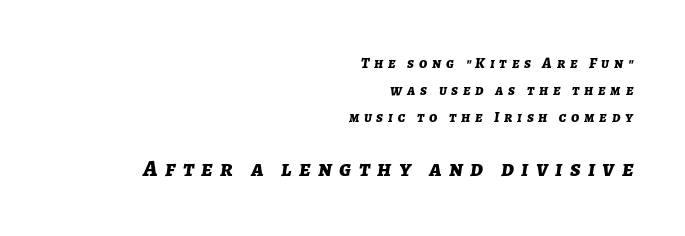
The image shows 23 px bold type, italic (leaning right); set right-aligned, line spacing 1.81x, unusually wide letter spacing (+0.32 em), not underlined; the second (bottom) block is 1.53x larger.
